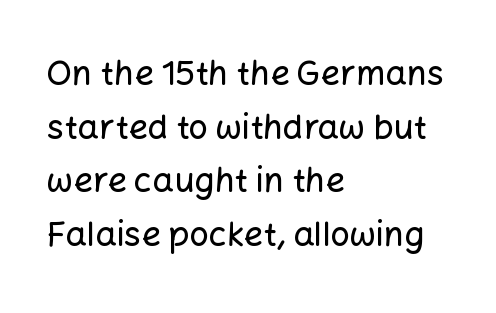
Looks like regular typesetting: each glyph gets only the width it needs. It's the straight-up-and-down kind of type. The passage shown has conventional tracking throughout. The space between consecutive lines is moderate.
